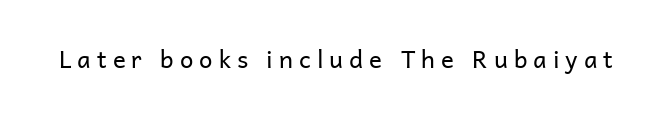
Q: Is the text bold? A: No.
Q: Is the text italic (slanted)? A: No, it is upright.
Q: Is the text underlined? A: No.
Q: Is the spacing between letters normal or unusually wide? A: Unusually wide.
